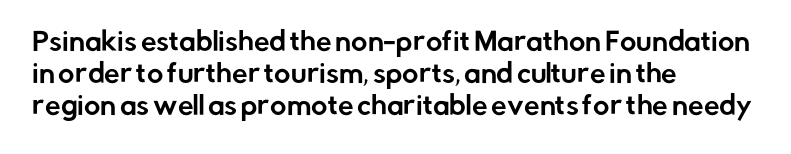
The image shows 25 px text type, upright; set left-aligned, normal line spacing (1.28x), normal letter spacing, not underlined.
